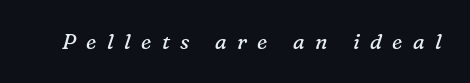
The image shows 21 px text type, italic (leaning right); set unusually wide letter spacing (+0.5 em), not underlined.
